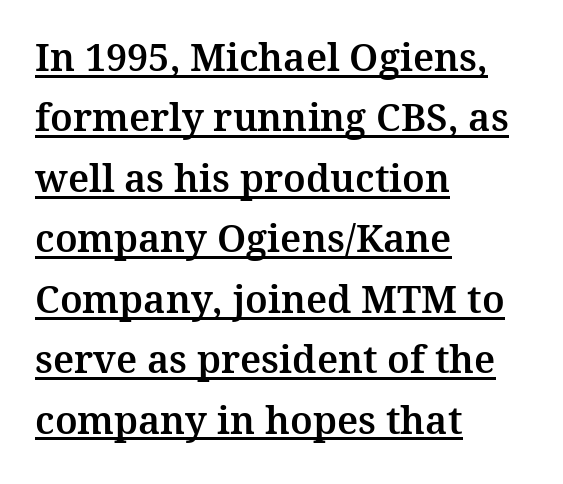
Q: Is the text italic (slanted)? A: No, it is upright.
Q: Is the typeface a serif or a sans-serif typeface? A: Serif.
Q: Is the text underlined? A: Yes.
Q: How is the paragraph aligned? A: Left-aligned.
Q: Is the spacing between letters normal or unusually wide? A: Normal.
Q: Is the spacing between lines tight, normal or loose? A: Normal.
Q: Width (condensed, normal, or wide)? A: Normal.
Q: Stroke contrast? A: Medium.
Q: x-height? A: Medium.
Q: Monospaced? A: No.
